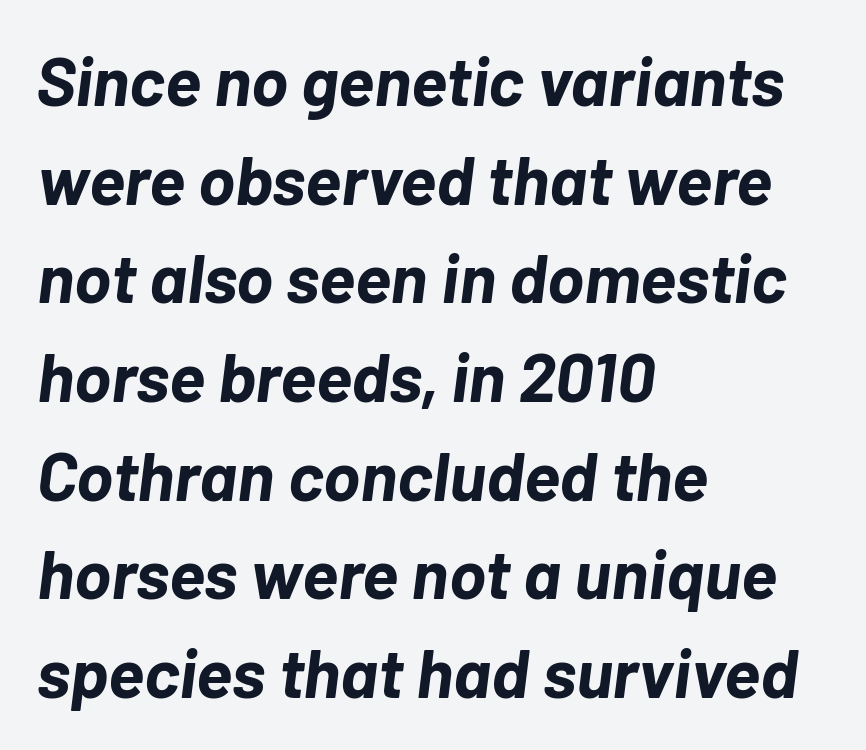
{"italic": "yes", "lean": "right", "slant_degrees": 7, "bold": "yes", "weight": "bold", "width": "normal", "stroke_contrast": "low", "x_height": "medium", "monospaced": "no", "underline": "no", "align": "left", "line_spacing": "normal", "line_spacing_ratio": 1.43, "letter_spacing": "normal", "letter_spacing_em": 0.0, "glyph_px": 69}
